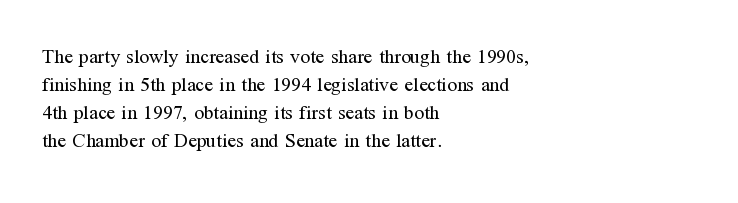
{"italic": "no", "bold": "no", "underline": "no", "align": "left", "line_spacing": "normal", "line_spacing_ratio": 1.4, "letter_spacing": "normal", "letter_spacing_em": 0.0, "glyph_px": 20}
